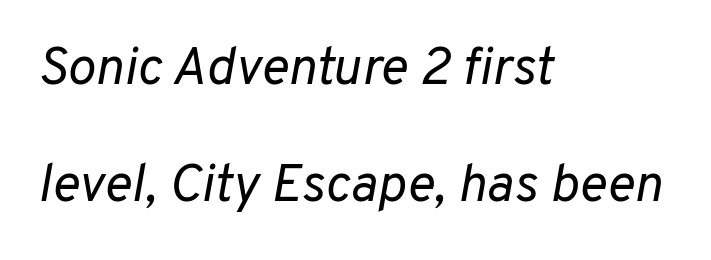
{"italic": "yes", "lean": "right", "slant_degrees": 10, "bold": "no", "weight": "regular", "width": "normal", "stroke_contrast": "low", "x_height": "medium", "monospaced": "no", "underline": "no", "align": "left", "line_spacing": "loose", "line_spacing_ratio": 2.21, "letter_spacing": "normal", "letter_spacing_em": 0.0, "glyph_px": 53}
